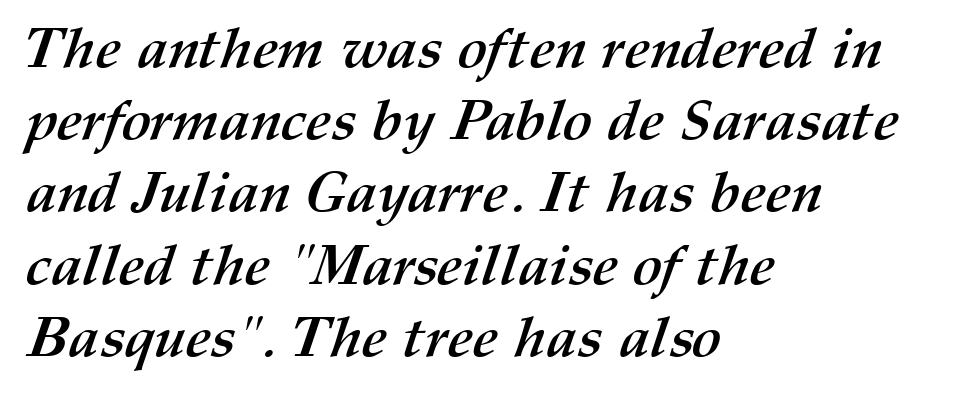
Q: Is the text bold? A: Yes.
Q: Is the text underlined? A: No.
Q: How is the paragraph aligned? A: Left-aligned.
Q: Is the spacing between letters normal or unusually wide? A: Normal.
Q: Is the spacing between lines tight, normal or loose? A: Normal.
Q: Width (condensed, normal, or wide)? A: Normal.
Q: Stroke contrast? A: Medium.
Q: x-height? A: Medium.
Q: Monospaced? A: No.
